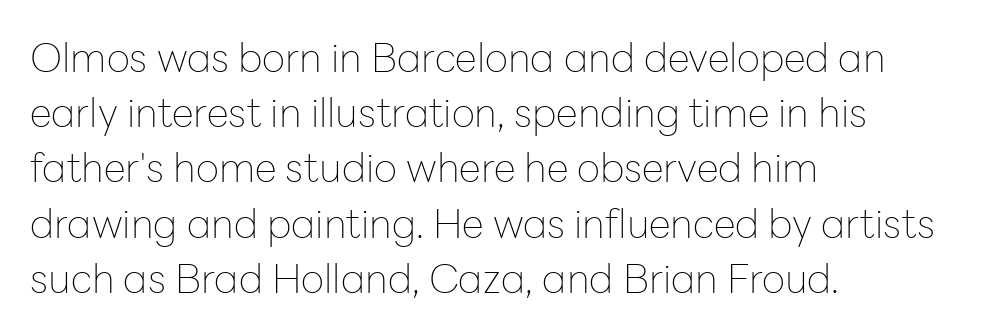
Q: Is the text bold? A: No.
Q: Is the text italic (slanted)? A: No, it is upright.
Q: Is the typeface a serif or a sans-serif typeface? A: Sans-serif.
Q: Is the text underlined? A: No.
Q: How is the paragraph aligned? A: Left-aligned.
Q: Is the spacing between letters normal or unusually wide? A: Normal.
Q: Is the spacing between lines tight, normal or loose? A: Normal.
Q: Width (condensed, normal, or wide)? A: Normal.
Q: Stroke contrast? A: Low.
Q: x-height? A: Medium.
Q: Monospaced? A: No.
